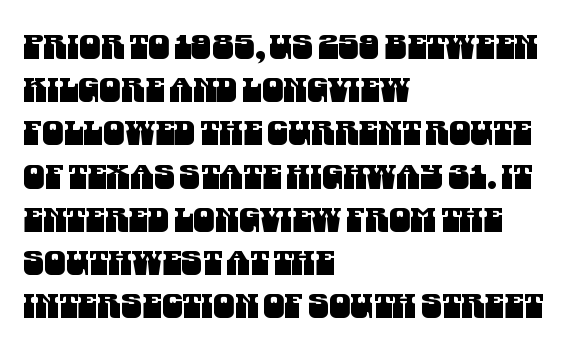
The image shows 34 px condensed sans-serif type; set left-aligned, normal line spacing (1.27x), normal letter spacing, not underlined; medium stroke contrast and a large x-height.
